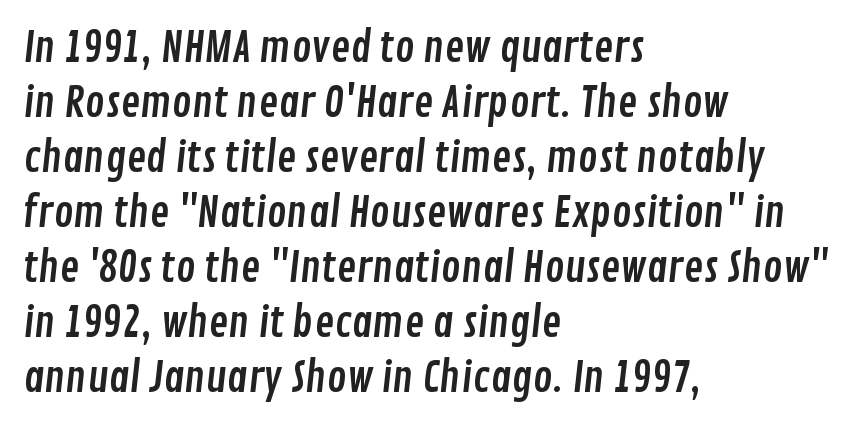
Q: Is the typeface a serif or a sans-serif typeface? A: Sans-serif.
Q: Is the text underlined? A: No.
Q: How is the paragraph aligned? A: Left-aligned.
Q: Is the spacing between letters normal or unusually wide? A: Normal.
Q: Is the spacing between lines tight, normal or loose? A: Normal.
Q: Width (condensed, normal, or wide)? A: Condensed.
Q: Stroke contrast? A: Low.
Q: x-height? A: Medium.
Q: Monospaced? A: No.
